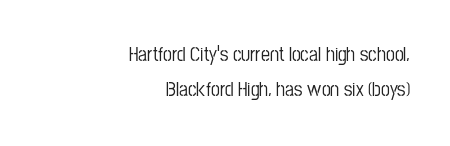
Q: Is the text italic (slanted)? A: No, it is upright.
Q: Is the text underlined? A: No.
Q: How is the paragraph aligned? A: Right-aligned.
Q: Is the spacing between letters normal or unusually wide? A: Normal.
